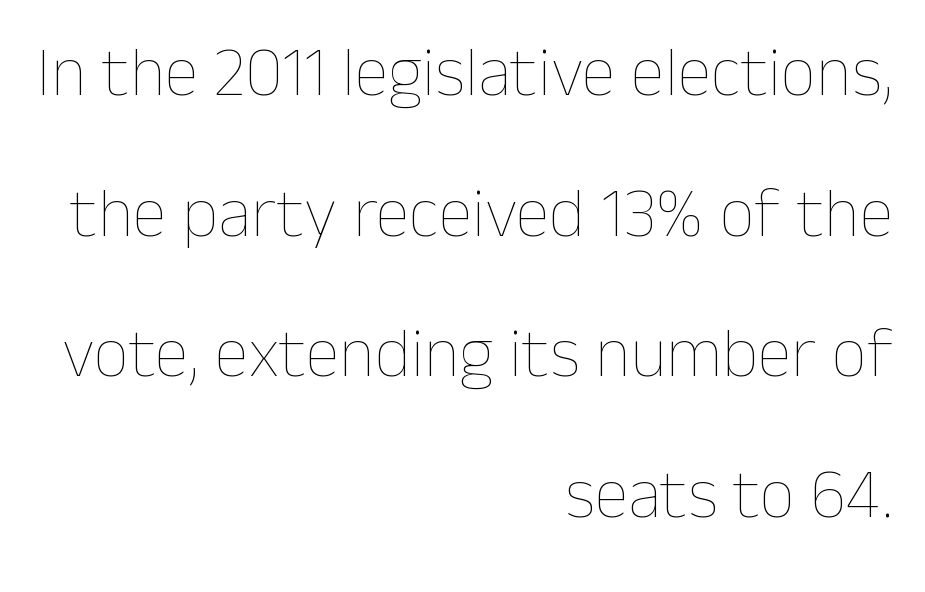
Q: Is the text bold? A: No.
Q: Is the text italic (slanted)? A: No, it is upright.
Q: Is the text underlined? A: No.
Q: How is the paragraph aligned? A: Right-aligned.
Q: Is the spacing between letters normal or unusually wide? A: Normal.
Q: Is the spacing between lines tight, normal or loose? A: Loose.
Q: Width (condensed, normal, or wide)? A: Normal.
Q: Stroke contrast? A: Low.
Q: x-height? A: Medium.
Q: Monospaced? A: No.
